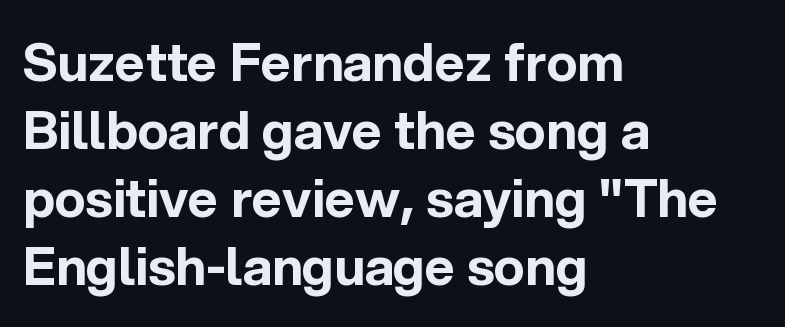
Horizontally, the lines are justified to the leading edge only. The letters sit at their default tracking, neither squeezed nor spread. Unmarked baselines from the first word to the last. Chunky letters — that's bold for sure.
